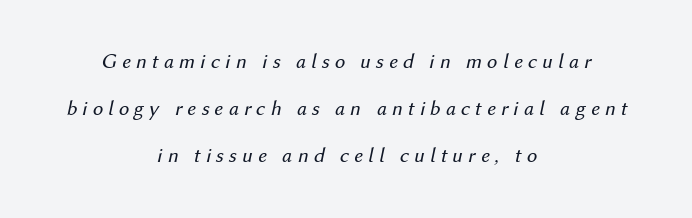
A bare baseline throughout the passage. Would a proofreader flag this as italicized? Yes. Ink coverage per letter is moderate at most. This sample is center-justified, so both line endings float freely. Reading down the column, the eye jumps a long way to each next line.
